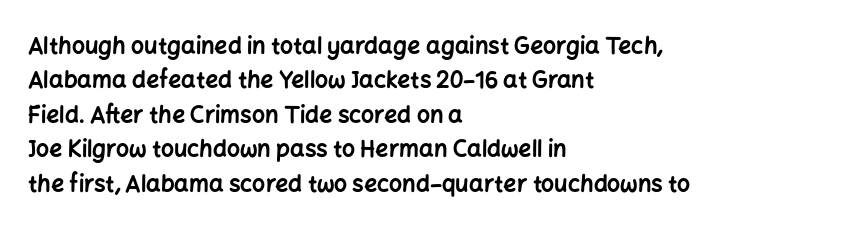
{"italic": "no", "bold": "yes", "underline": "no", "align": "left", "line_spacing": "normal", "line_spacing_ratio": 1.5, "letter_spacing": "normal", "letter_spacing_em": 0.0, "glyph_px": 23}
